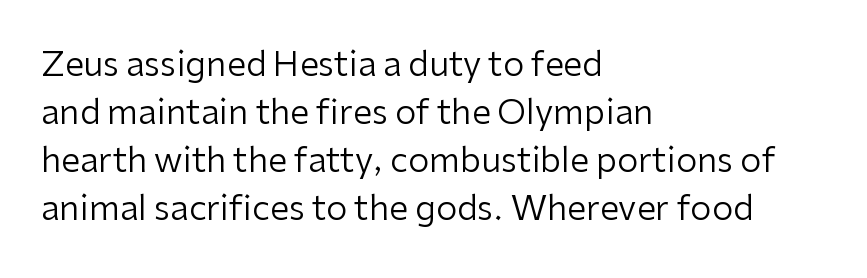
Italic? Not at all — the glyphs are vertical. The rendering uses natural spacing where letterforms have individual widths. Leftover space on each line is placed entirely after the last word. The horizontal fit of the characters is conventional and even. Does the type have serifs? No, each stem ends abruptly. Compared with a typical body face, this is equally light or lighter still.
